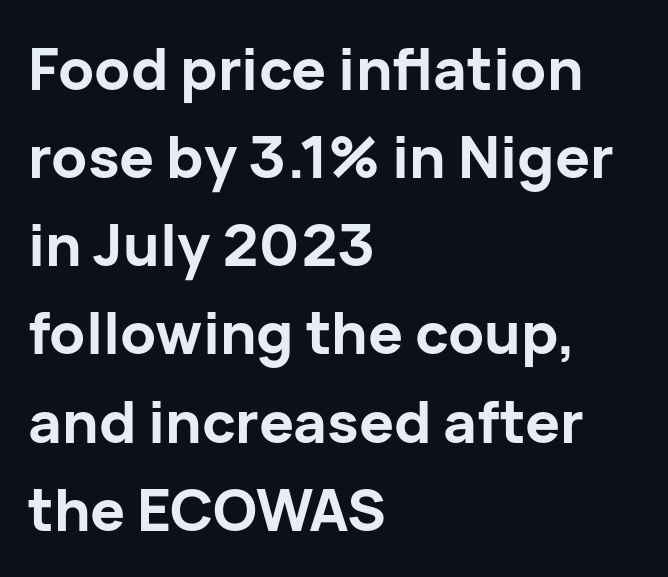
The image shows 58 px bold sans-serif type, upright; set left-aligned, normal line spacing (1.52x), normal letter spacing, not underlined; low stroke contrast and a medium x-height.
